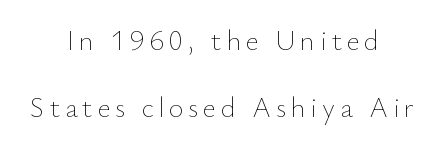
{"italic": "no", "bold": "no", "weight": "thin", "width": "normal", "stroke_contrast": "low", "x_height": "small", "monospaced": "no", "underline": "no", "align": "center", "line_spacing": "loose", "line_spacing_ratio": 2.39, "glyph_px": 28}
